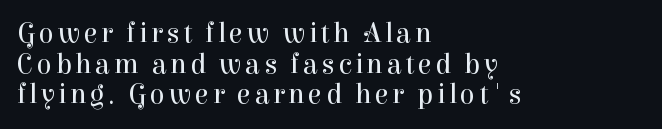
{"serif": "yes", "italic": "no", "bold": "no", "weight": "regular", "width": "normal", "stroke_contrast": "high", "x_height": "medium", "monospaced": "no", "underline": "no", "align": "left", "line_spacing": "tight", "line_spacing_ratio": 1.09, "glyph_px": 28}
